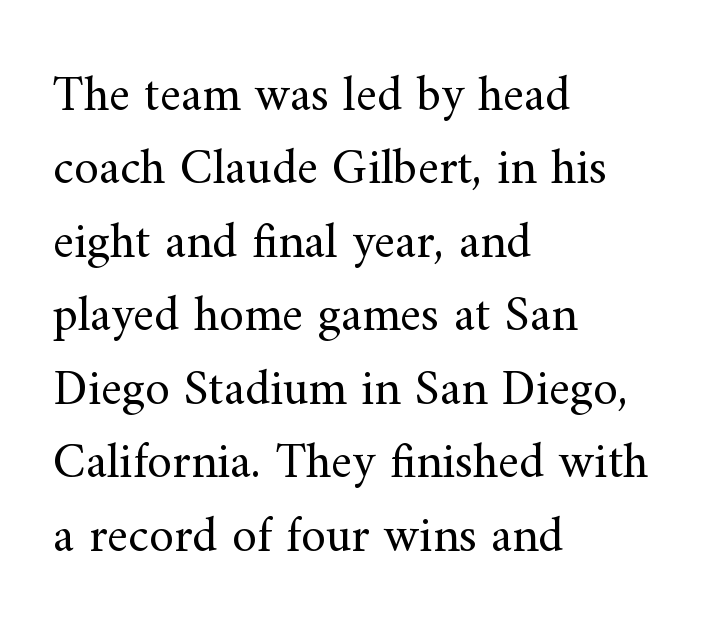
Q: Is the text bold? A: No.
Q: Is the text italic (slanted)? A: No, it is upright.
Q: Is the typeface a serif or a sans-serif typeface? A: Serif.
Q: Is the text underlined? A: No.
Q: How is the paragraph aligned? A: Left-aligned.
Q: Is the spacing between letters normal or unusually wide? A: Normal.
Q: Is the spacing between lines tight, normal or loose? A: Normal.
Q: Width (condensed, normal, or wide)? A: Normal.
Q: Stroke contrast? A: Medium.
Q: x-height? A: Small.
Q: Monospaced? A: No.
